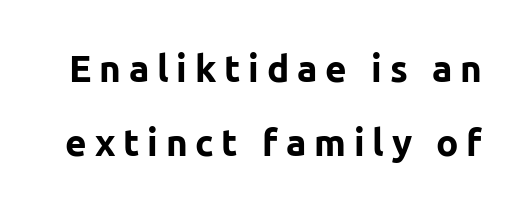
{"serif": "no", "italic": "no", "bold": "yes", "weight": "bold", "width": "normal", "stroke_contrast": "low", "x_height": "medium", "monospaced": "no", "underline": "no", "line_spacing": "loose", "line_spacing_ratio": 2.0, "letter_spacing": "wide", "letter_spacing_em": 0.21, "glyph_px": 37}
